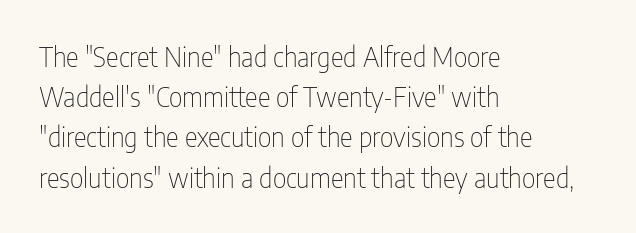
The image shows 27 px text type, upright; set left-aligned, normal line spacing (1.49x), normal letter spacing, not underlined.
